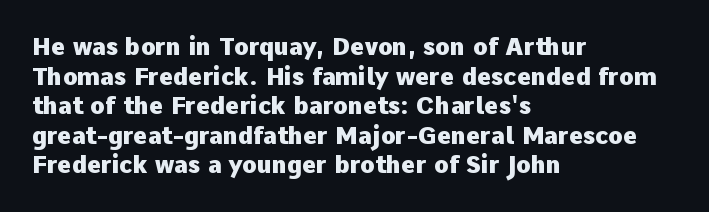
The image shows 24 px bold type, upright; set left-aligned, line spacing 1.23x, normal letter spacing, not underlined.
